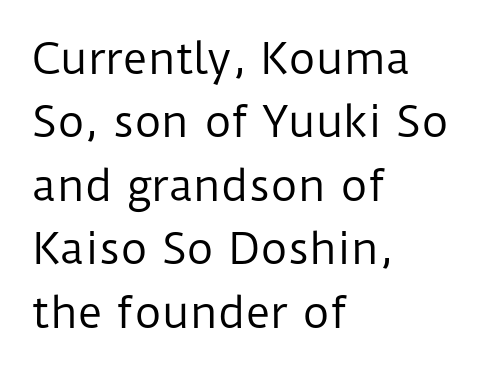
Q: Is the text bold? A: No.
Q: Is the text italic (slanted)? A: No, it is upright.
Q: Is the typeface a serif or a sans-serif typeface? A: Sans-serif.
Q: Is the text underlined? A: No.
Q: How is the paragraph aligned? A: Left-aligned.
Q: Is the spacing between letters normal or unusually wide? A: Normal.
Q: Is the spacing between lines tight, normal or loose? A: Normal.
Q: Width (condensed, normal, or wide)? A: Normal.
Q: Stroke contrast? A: Low.
Q: x-height? A: Medium.
Q: Monospaced? A: No.
